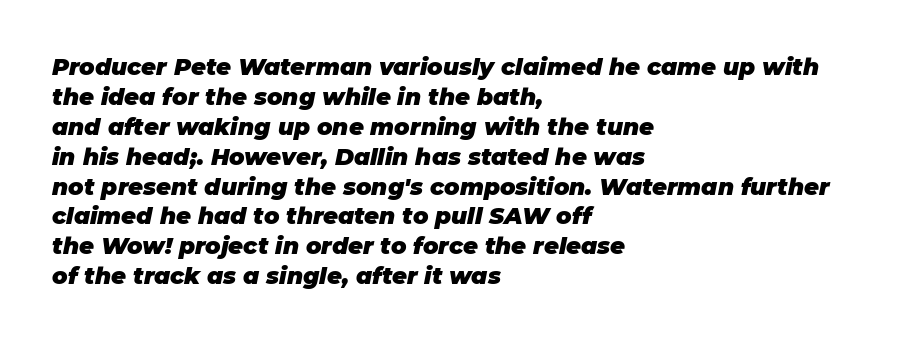
Q: Is the text bold? A: Yes.
Q: Is the text italic (slanted)? A: Yes, it leans right by about 11 degrees.
Q: Is the text underlined? A: No.
Q: How is the paragraph aligned? A: Left-aligned.
Q: Is the spacing between letters normal or unusually wide? A: Normal.
Q: Is the spacing between lines tight, normal or loose? A: Normal.
